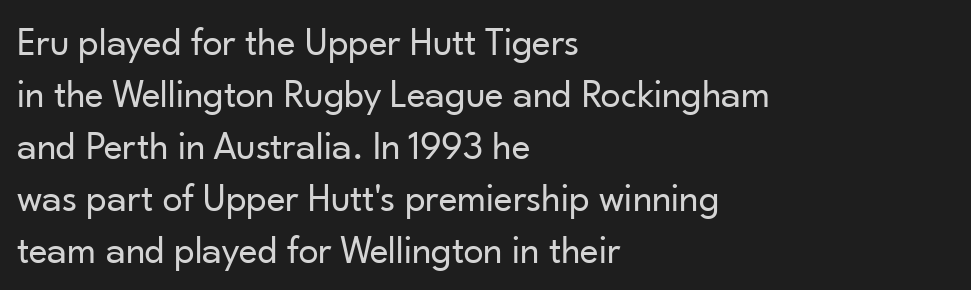
{"serif": "no", "italic": "no", "bold": "no", "weight": "regular", "width": "normal", "stroke_contrast": "low", "x_height": "small", "monospaced": "no", "underline": "no", "align": "left", "line_spacing": "normal", "line_spacing_ratio": 1.3, "letter_spacing": "normal", "letter_spacing_em": 0.0, "glyph_px": 40}
